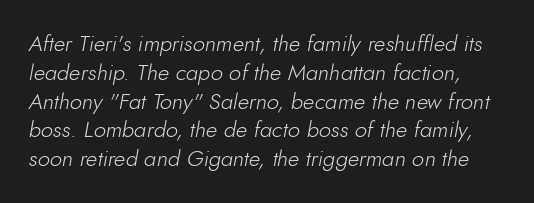
The image shows 22 px text type, italic (leaning right); set normal line spacing (1.31x), normal letter spacing, not underlined.
